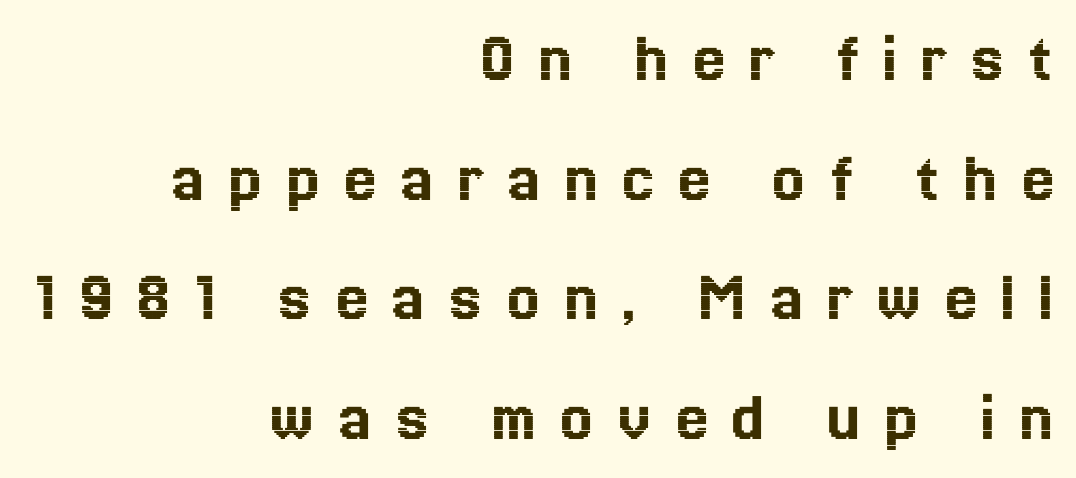
Q: Is the text italic (slanted)? A: No, it is upright.
Q: Is the text underlined? A: No.
Q: How is the paragraph aligned? A: Right-aligned.
Q: Is the spacing between letters normal or unusually wide? A: Unusually wide.
Q: Is the spacing between lines tight, normal or loose? A: Normal.
Q: Width (condensed, normal, or wide)? A: Normal.
Q: x-height? A: Medium.
Q: Monospaced? A: No.
